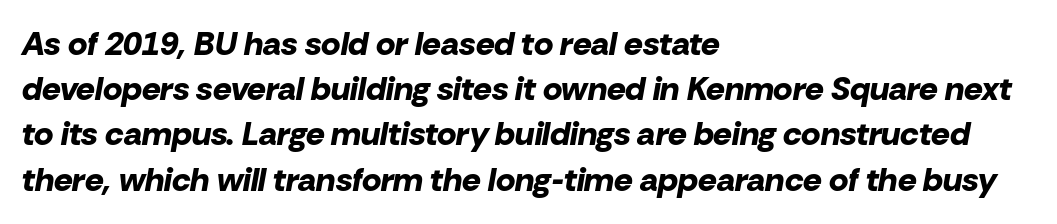
{"italic": "yes", "lean": "right", "slant_degrees": 10, "bold": "yes", "weight": "bold", "width": "normal", "stroke_contrast": "low", "x_height": "medium", "monospaced": "no", "underline": "no", "align": "left", "line_spacing": "normal", "line_spacing_ratio": 1.37, "letter_spacing": "normal", "letter_spacing_em": 0.0, "glyph_px": 33}
